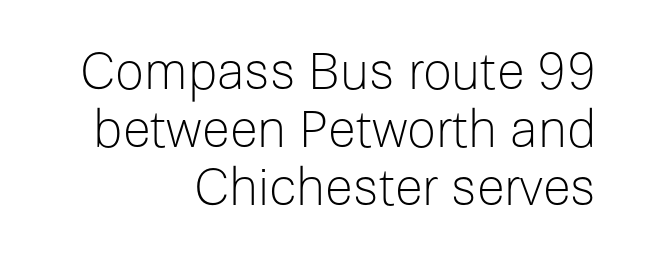
Short and long lines alike share a common ending point at right. The lines are packed closely together with very little leading. A roman cut, with each character standing at attention. Classification — sans serif. Bold? No — there's no thickening of the strokes. These lines keep a tight, regular rhythm from letter to letter.
